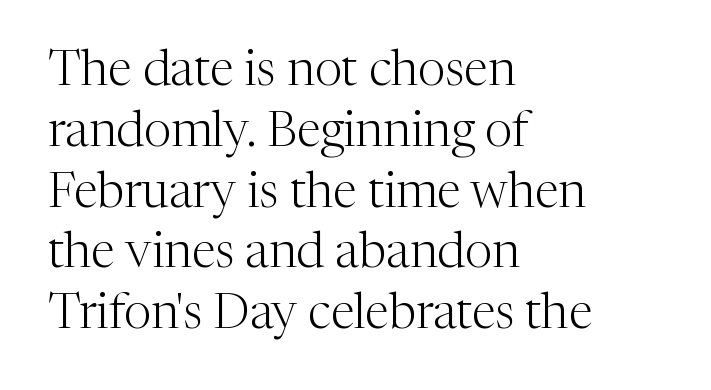
Q: Is the text bold? A: No.
Q: Is the text italic (slanted)? A: No, it is upright.
Q: Is the typeface a serif or a sans-serif typeface? A: Serif.
Q: Is the text underlined? A: No.
Q: How is the paragraph aligned? A: Left-aligned.
Q: Is the spacing between letters normal or unusually wide? A: Normal.
Q: Width (condensed, normal, or wide)? A: Normal.
Q: Stroke contrast? A: Medium.
Q: x-height? A: Medium.
Q: Monospaced? A: No.
